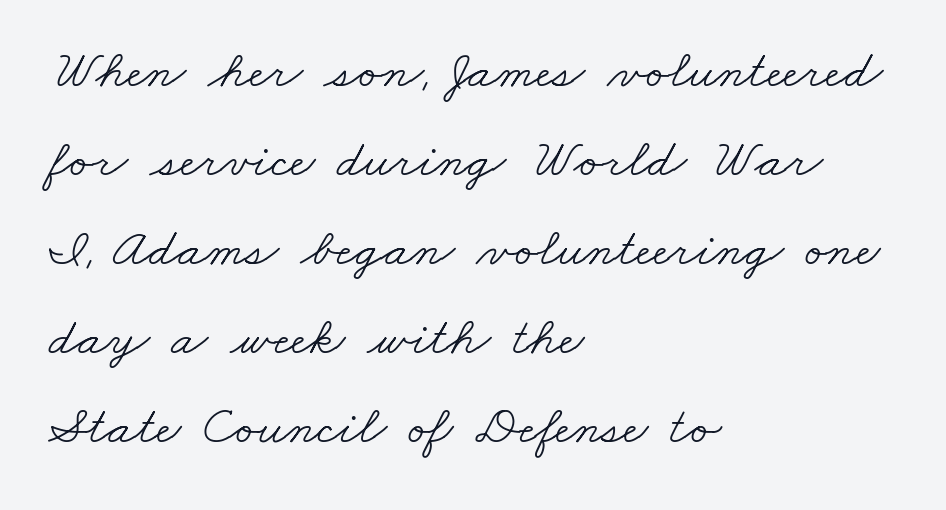
Q: Is the text bold? A: No.
Q: Is the typeface a serif or a sans-serif typeface? A: Serif.
Q: Is the text underlined? A: No.
Q: How is the paragraph aligned? A: Left-aligned.
Q: Is the spacing between letters normal or unusually wide? A: Normal.
Q: Is the spacing between lines tight, normal or loose? A: Normal.
Q: Width (condensed, normal, or wide)? A: Wide.
Q: Stroke contrast? A: Low.
Q: x-height? A: Small.
Q: Monospaced? A: No.
